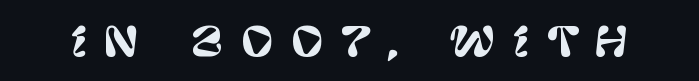
The designer went with a sans here, leaving each stem footless. Letter spacing: wide. This sample has the flowing, uneven cadence of proportional lettering. Descenders are the only things crossing below the line.
